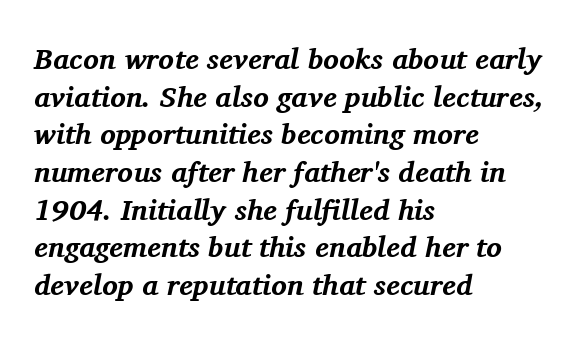
{"serif": "yes", "italic": "yes", "lean": "right", "slant_degrees": 11, "bold": "yes", "weight": "bold", "width": "normal", "stroke_contrast": "medium", "x_height": "medium", "monospaced": "no", "underline": "no", "align": "left", "line_spacing": "normal", "line_spacing_ratio": 1.3, "letter_spacing": "normal", "letter_spacing_em": 0.0, "glyph_px": 29}
